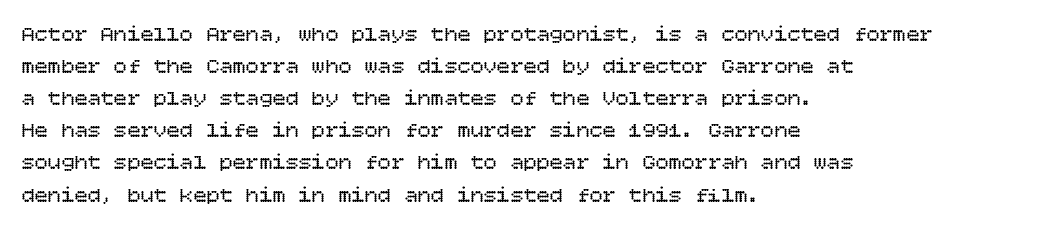
{"italic": "no", "bold": "no", "underline": "no", "align": "left", "line_spacing": "normal", "line_spacing_ratio": 1.46, "letter_spacing": "normal", "letter_spacing_em": 0.0, "glyph_px": 22}
